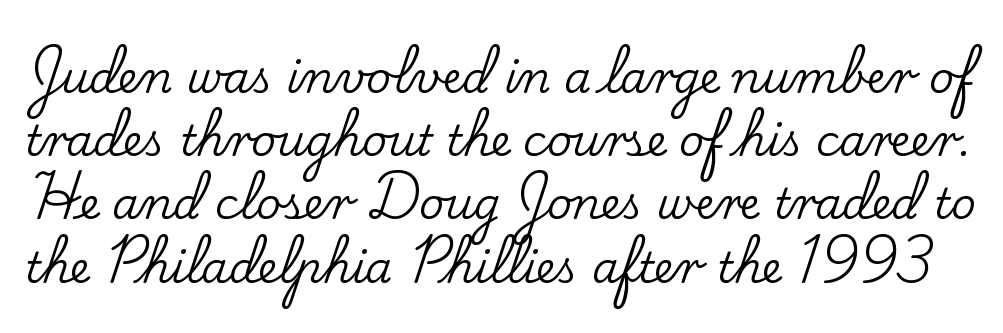
The image shows 43 px serif type; set normal line spacing (1.47x), normal letter spacing, not underlined; low stroke contrast and a small x-height.
